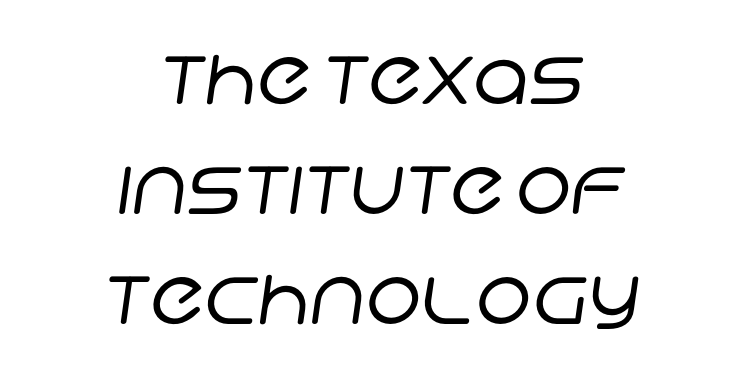
{"serif": "no", "bold": "no", "weight": "regular", "width": "normal", "stroke_contrast": "low", "x_height": "large", "monospaced": "no", "underline": "no", "align": "center", "line_spacing": "normal", "line_spacing_ratio": 1.45, "letter_spacing": "normal", "letter_spacing_em": 0.0, "glyph_px": 76}
